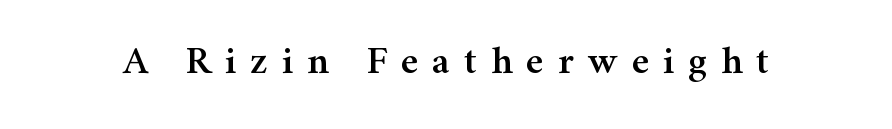
Ordinary non-slanted type is in use. The type is letterspaced generously, with wide tracking. Beneath every word, the page is bare. Do the characters align in a grid? No, the font is proportional.
